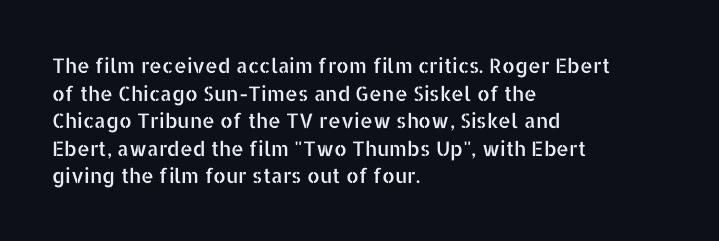
The image shows 20 px text type, upright; set left-aligned, normal line spacing (1.38x), normal letter spacing, not underlined.
